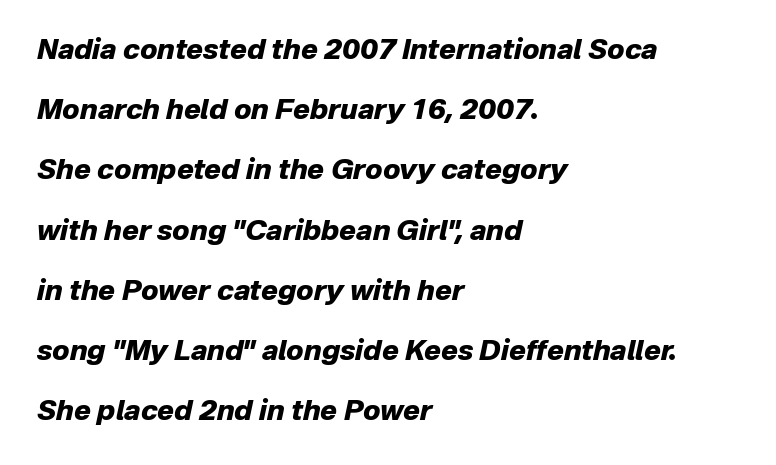
Q: Is the text bold? A: Yes.
Q: Is the text italic (slanted)? A: Yes, it leans right by about 12 degrees.
Q: Is the text underlined? A: No.
Q: How is the paragraph aligned? A: Left-aligned.
Q: Is the spacing between letters normal or unusually wide? A: Normal.
Q: Is the spacing between lines tight, normal or loose? A: Loose.
Q: Width (condensed, normal, or wide)? A: Normal.
Q: Stroke contrast? A: Low.
Q: x-height? A: Medium.
Q: Monospaced? A: No.
